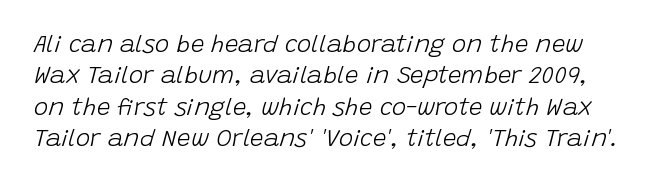
The image shows 24 px text type, italic (leaning right); set normal line spacing (1.31x), normal letter spacing, not underlined.
